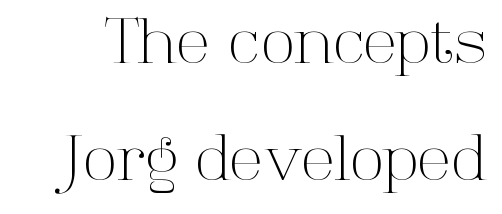
Old-style or modern, the face here clearly has serifs. Heft: none added — not bold. These lines are rendered in a variable-pitch font. Quick note: not italic, upright. Here the glyphs are tracked normally, forming tight word shapes. Descender tails drop into unmarked territory.
